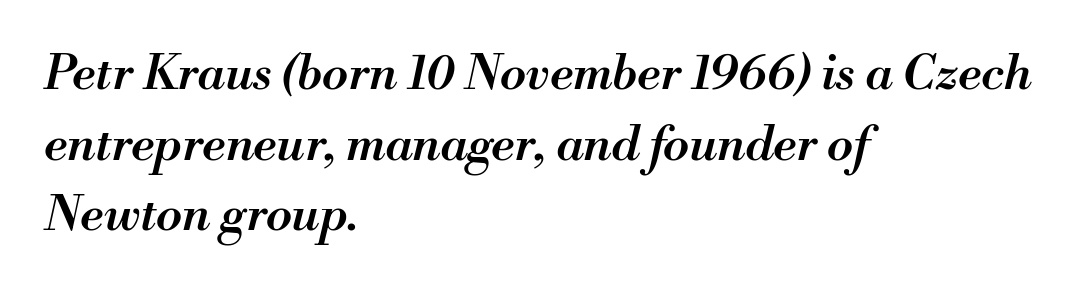
{"italic": "yes", "lean": "right", "slant_degrees": 13, "bold": "semi", "weight": "semibold", "width": "normal", "stroke_contrast": "medium", "x_height": "small", "monospaced": "no", "underline": "no", "align": "left", "line_spacing": "normal", "line_spacing_ratio": 1.47, "letter_spacing": "normal", "letter_spacing_em": 0.0, "glyph_px": 48}
